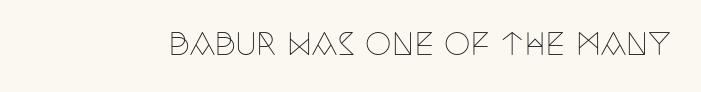
Q: Is the text bold? A: No.
Q: Is the text italic (slanted)? A: No, it is upright.
Q: Is the typeface a serif or a sans-serif typeface? A: Serif.
Q: Is the text underlined? A: No.
Q: Is the spacing between letters normal or unusually wide? A: Normal.
Q: Width (condensed, normal, or wide)? A: Condensed.
Q: Stroke contrast? A: Low.
Q: x-height? A: Large.
Q: Monospaced? A: No.
